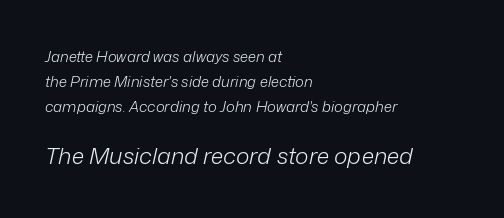
This is oblique type, the kind used for emphasis or titles. Size hierarchy here favors the trailing block over the leading one. The passage shown stacks its lines at a standard gap. The zone under the glyphs is completely vacant. Weight: regular or lighter.
